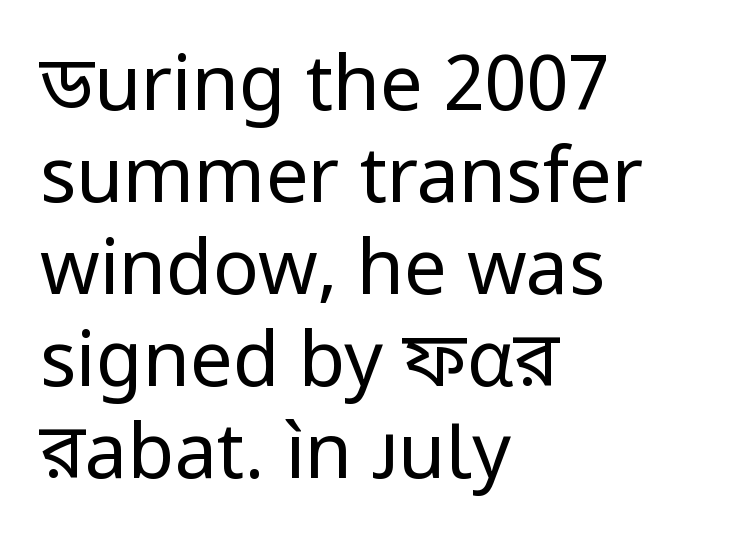
The image shows 76 px regular-weight sans-serif type, upright; set left-aligned, line spacing 1.21x, normal letter spacing, not underlined; low stroke contrast and a medium x-height.
